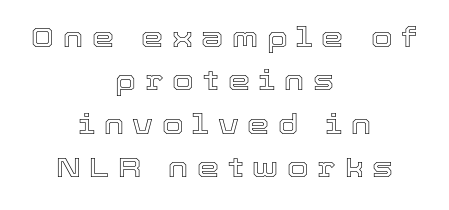
Q: Is the text italic (slanted)? A: No, it is upright.
Q: Is the text underlined? A: No.
Q: How is the paragraph aligned? A: Centered.
Q: Is the spacing between letters normal or unusually wide? A: Unusually wide.
Q: Is the spacing between lines tight, normal or loose? A: Normal.
Q: Width (condensed, normal, or wide)? A: Normal.
Q: x-height? A: Medium.
Q: Monospaced? A: No.
